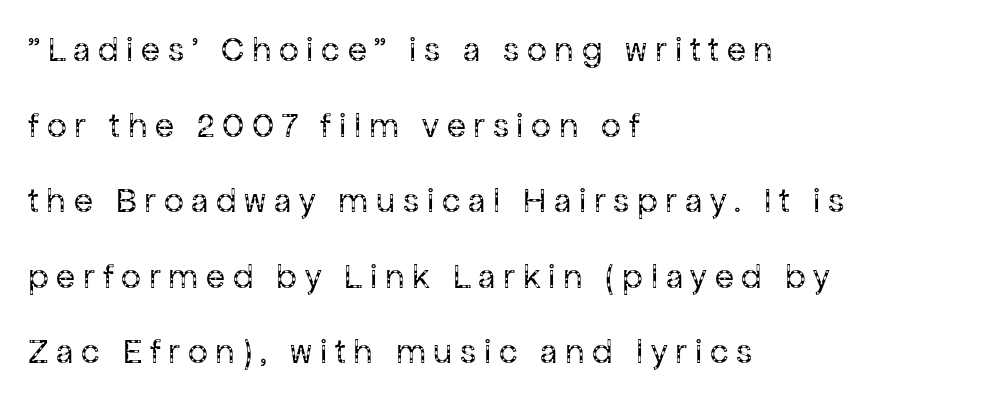
{"serif": "no", "italic": "no", "bold": "no", "weight": "regular", "width": "normal", "stroke_contrast": "low", "x_height": "medium", "monospaced": "no", "underline": "no", "align": "left", "line_spacing": "loose", "line_spacing_ratio": 2.16, "letter_spacing": "wide", "letter_spacing_em": 0.22, "glyph_px": 35}
